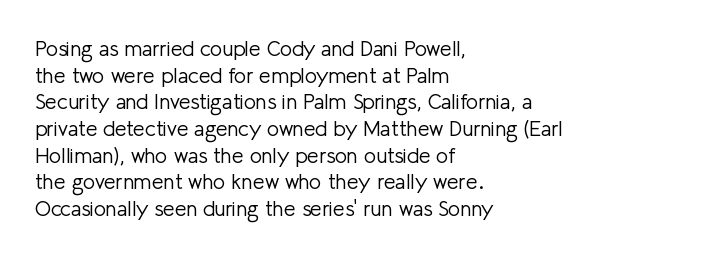
Q: Is the text bold? A: No.
Q: Is the text italic (slanted)? A: No, it is upright.
Q: Is the text underlined? A: No.
Q: How is the paragraph aligned? A: Left-aligned.
Q: Is the spacing between letters normal or unusually wide? A: Normal.
Q: Is the spacing between lines tight, normal or loose? A: Normal.
